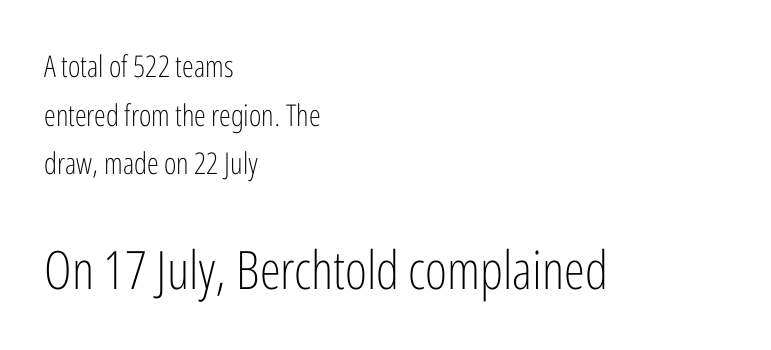
{"serif": "no", "italic": "no", "bold": "no", "weight": "light", "width": "condensed", "stroke_contrast": "low", "x_height": "medium", "monospaced": "no", "underline": "no", "align": "left", "line_spacing": "normal", "line_spacing_ratio": 1.62, "letter_spacing": "normal", "letter_spacing_em": 0.0, "larger_block": "second", "size_ratio": 1.77, "glyph_px": 53}
